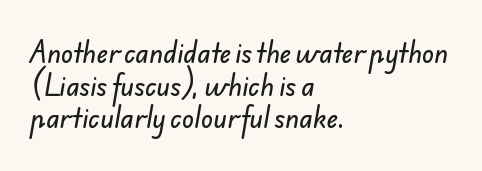
Letters rest on an invisible, unmarked baseline. How would I describe the line gaps? Plain and ordinary. The setting favours the left margin, as ordinary paragraphs usually do. Tracking value appears to be zero — textbook default spacing.
